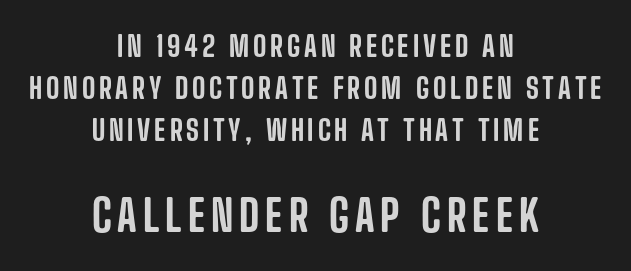
{"serif": "no", "italic": "no", "width": "condensed", "stroke_contrast": "low", "x_height": "large", "monospaced": "no", "underline": "no", "align": "center", "line_spacing": "normal", "line_spacing_ratio": 1.44, "larger_block": "second", "size_ratio": 1.52, "glyph_px": 44}
